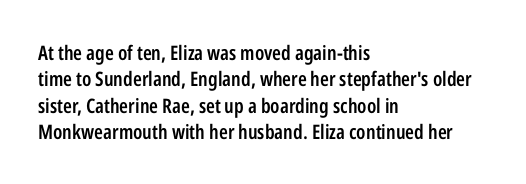
Q: Is the text bold? A: Semi-bold.
Q: Is the text italic (slanted)? A: No, it is upright.
Q: Is the text underlined? A: No.
Q: How is the paragraph aligned? A: Left-aligned.
Q: Is the spacing between letters normal or unusually wide? A: Normal.
Q: Is the spacing between lines tight, normal or loose? A: Normal.
